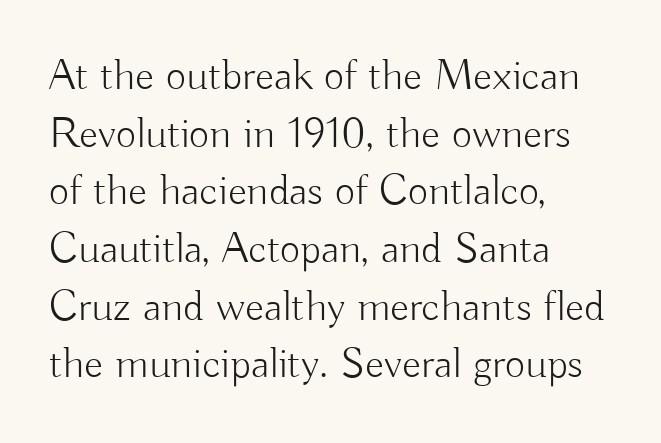
The image shows 44 px light sans-serif type, upright; set left-aligned, normal line spacing (1.31x), normal letter spacing, not underlined; low stroke contrast and a small x-height.
